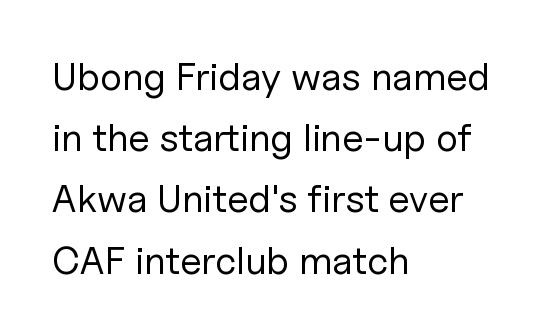
Q: Is the text bold? A: No.
Q: Is the text italic (slanted)? A: No, it is upright.
Q: Is the typeface a serif or a sans-serif typeface? A: Sans-serif.
Q: Is the text underlined? A: No.
Q: How is the paragraph aligned? A: Left-aligned.
Q: Is the spacing between letters normal or unusually wide? A: Normal.
Q: Is the spacing between lines tight, normal or loose? A: Normal.
Q: Width (condensed, normal, or wide)? A: Normal.
Q: Stroke contrast? A: Low.
Q: x-height? A: Medium.
Q: Monospaced? A: No.
